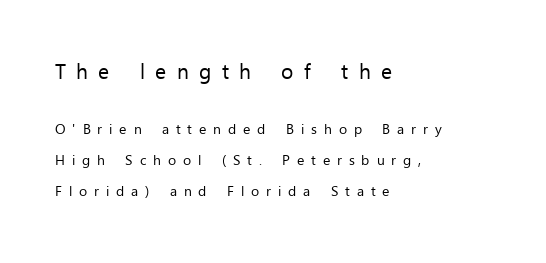
Q: Is the text bold? A: No.
Q: Is the text italic (slanted)? A: No, it is upright.
Q: Is the text underlined? A: No.
Q: How is the paragraph aligned? A: Left-aligned.
Q: Is the spacing between letters normal or unusually wide? A: Unusually wide.
Q: Is the spacing between lines tight, normal or loose? A: Loose.
Q: Which block of text is set in a larger size, the first (top) or the second (bottom)? A: The first (top) one.
